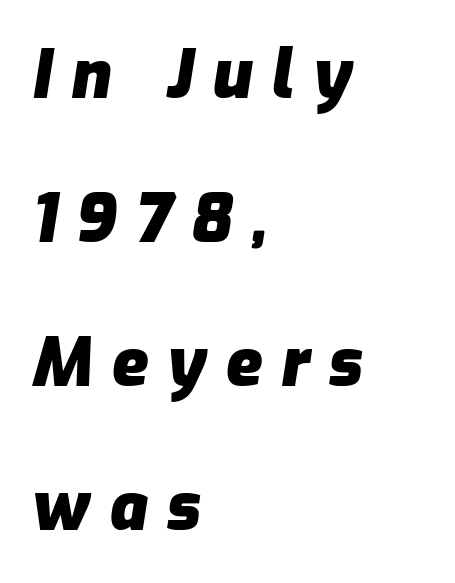
Q: Is the text bold? A: Yes.
Q: Is the text italic (slanted)? A: Yes, it leans right by about 9 degrees.
Q: Is the text underlined? A: No.
Q: How is the paragraph aligned? A: Left-aligned.
Q: Is the spacing between letters normal or unusually wide? A: Unusually wide.
Q: Is the spacing between lines tight, normal or loose? A: Loose.
Q: Width (condensed, normal, or wide)? A: Normal.
Q: Stroke contrast? A: Low.
Q: x-height? A: Medium.
Q: Monospaced? A: No.
